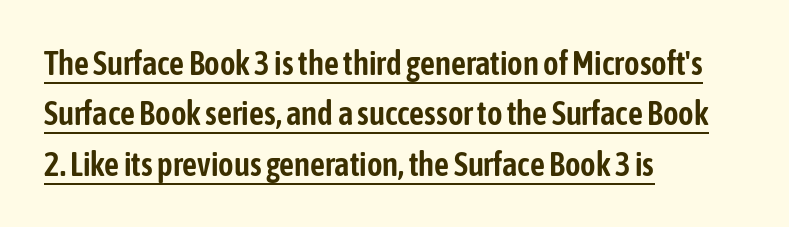
Grotesque or geometric, the face here clearly has no serifs. There is no visible air inserted between adjacent glyphs. Is there an underline? Yes — a line sits under the letters. Nope, not italic — everything's standing straight. The typesetter chose a ragged-right arrangement here. Notice how descenders clear the ascenders below comfortably — that's standard leading.
